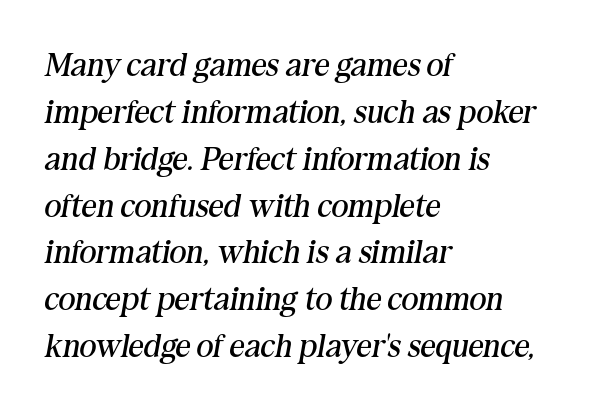
{"serif": "yes", "italic": "yes", "lean": "right", "slant_degrees": 10, "bold": "no", "weight": "regular", "width": "normal", "stroke_contrast": "medium", "x_height": "medium", "monospaced": "no", "underline": "no", "align": "left", "line_spacing": "normal", "line_spacing_ratio": 1.42, "letter_spacing": "normal", "letter_spacing_em": 0.0, "glyph_px": 33}
